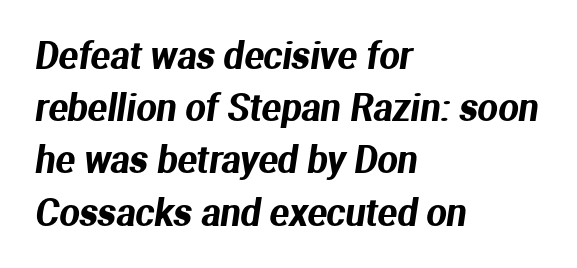
Q: Is the typeface a serif or a sans-serif typeface? A: Sans-serif.
Q: Is the text underlined? A: No.
Q: How is the paragraph aligned? A: Left-aligned.
Q: Is the spacing between letters normal or unusually wide? A: Normal.
Q: Is the spacing between lines tight, normal or loose? A: Normal.
Q: Width (condensed, normal, or wide)? A: Normal.
Q: Stroke contrast? A: Medium.
Q: x-height? A: Medium.
Q: Monospaced? A: No.
